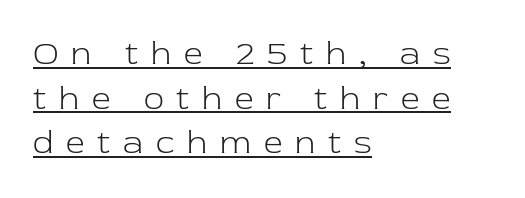
{"serif": "yes", "italic": "no", "bold": "no", "weight": "light", "width": "normal", "stroke_contrast": "low", "x_height": "medium", "monospaced": "no", "underline": "yes", "align": "left", "line_spacing": "normal", "line_spacing_ratio": 1.35, "letter_spacing": "wide", "letter_spacing_em": 0.39, "glyph_px": 33}
